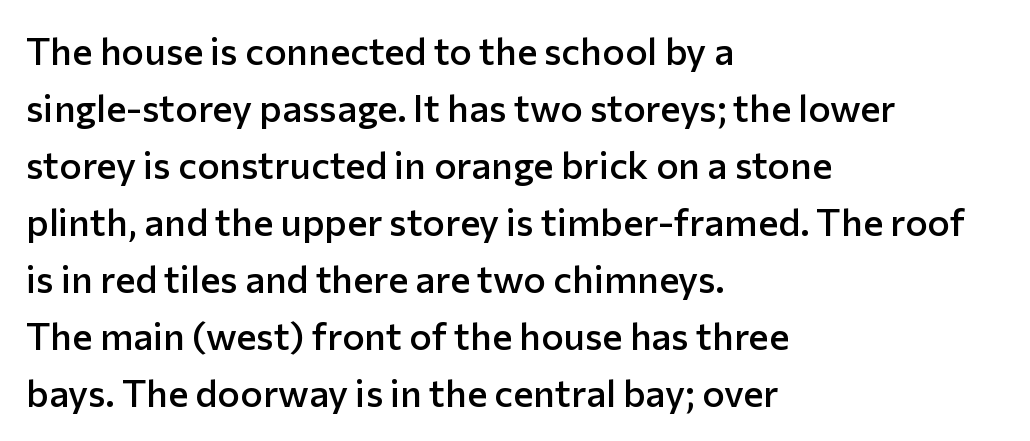
The image shows 38 px semibold sans-serif type, upright; set left-aligned, normal line spacing (1.5x), normal letter spacing, not underlined; low stroke contrast and a medium x-height.
